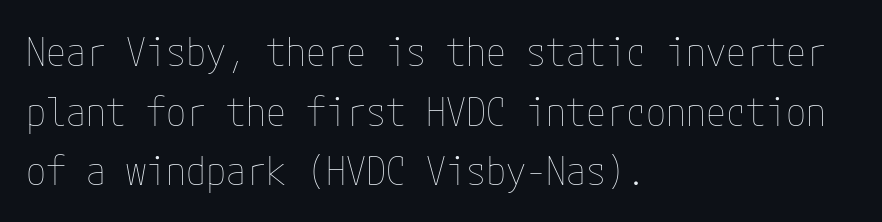
Q: Is the text bold? A: No.
Q: Is the text italic (slanted)? A: No, it is upright.
Q: Is the text underlined? A: No.
Q: How is the paragraph aligned? A: Left-aligned.
Q: Is the spacing between letters normal or unusually wide? A: Normal.
Q: Is the spacing between lines tight, normal or loose? A: Normal.
Q: Width (condensed, normal, or wide)? A: Condensed.
Q: Stroke contrast? A: Low.
Q: x-height? A: Medium.
